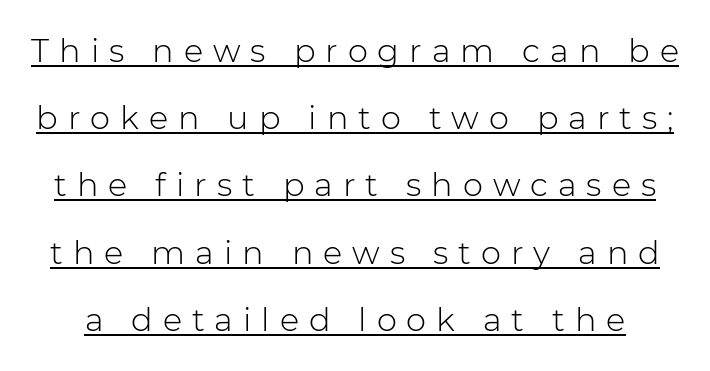
{"serif": "no", "italic": "no", "bold": "no", "weight": "light", "width": "normal", "stroke_contrast": "low", "x_height": "medium", "monospaced": "no", "underline": "yes", "line_spacing": "loose", "line_spacing_ratio": 2.1, "letter_spacing": "wide", "letter_spacing_em": 0.31, "glyph_px": 32}
